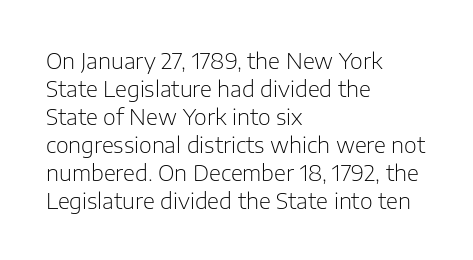
No extra ink here — the face is not bold. Students, observe: this is what conventionally led text looks like. Visually the block forms a straight wall on the left and a jagged coastline on the right. Clear beneath every line of the passage.
